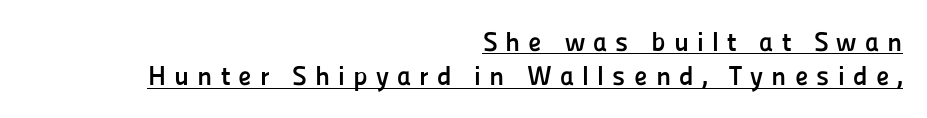
{"italic": "no", "bold": "yes", "underline": "yes", "align": "right", "line_spacing": "normal", "line_spacing_ratio": 1.27, "letter_spacing": "wide", "letter_spacing_em": 0.3, "glyph_px": 27}
